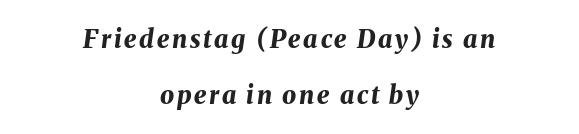
The image shows 25 px bold type, italic (leaning right); set centered, loose line spacing (2.24x), not underlined.
